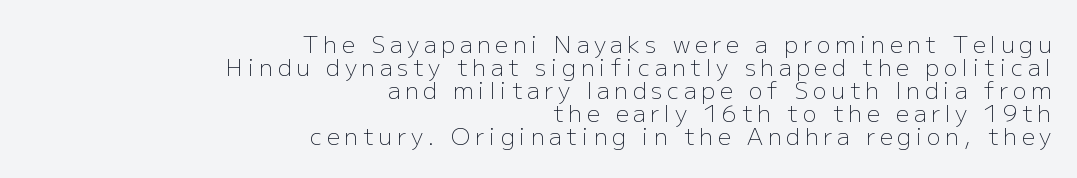
Q: Is the text bold? A: No.
Q: Is the text italic (slanted)? A: No, it is upright.
Q: Is the text underlined? A: No.
Q: How is the paragraph aligned? A: Right-aligned.
Q: Is the spacing between letters normal or unusually wide? A: Unusually wide.
Q: Is the spacing between lines tight, normal or loose? A: Tight.
